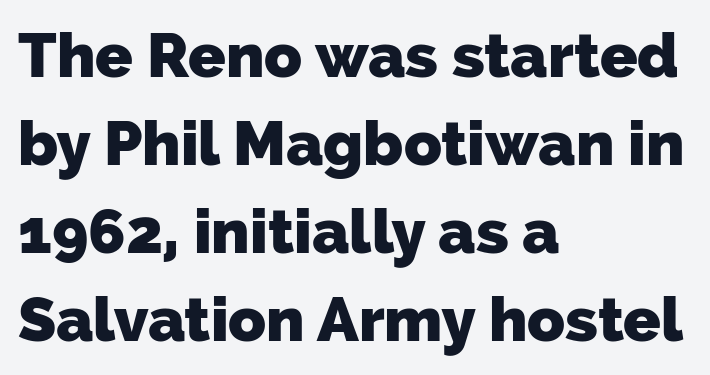
{"serif": "no", "bold": "yes", "weight": "heavy", "width": "normal", "stroke_contrast": "low", "x_height": "medium", "monospaced": "no", "underline": "no", "align": "left", "line_spacing": "normal", "line_spacing_ratio": 1.42, "letter_spacing": "normal", "letter_spacing_em": 0.0, "glyph_px": 62}
